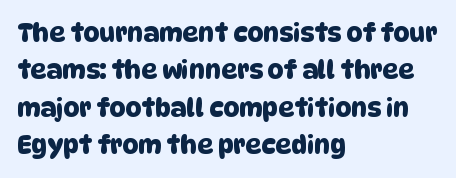
What's the leading like? Ordinary, nothing unusual. Default kerning and tracking; the words read as compact shapes. The foot of each line stays bare and open. Compared with a centered layout, this one pins lines to the left instead.
